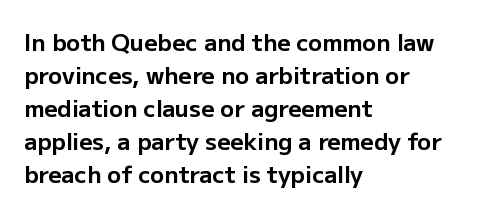
The image shows 23 px bold type, upright; set left-aligned, normal line spacing (1.44x), normal letter spacing, not underlined.
